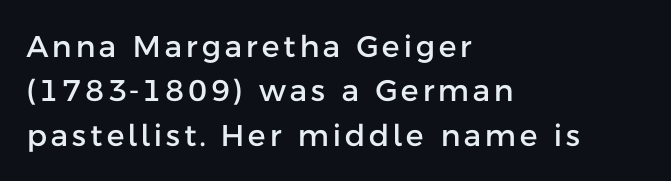
{"serif": "no", "italic": "no", "width": "normal", "stroke_contrast": "low", "x_height": "medium", "monospaced": "no", "underline": "no", "align": "left", "line_spacing": "normal", "line_spacing_ratio": 1.48, "glyph_px": 30}
